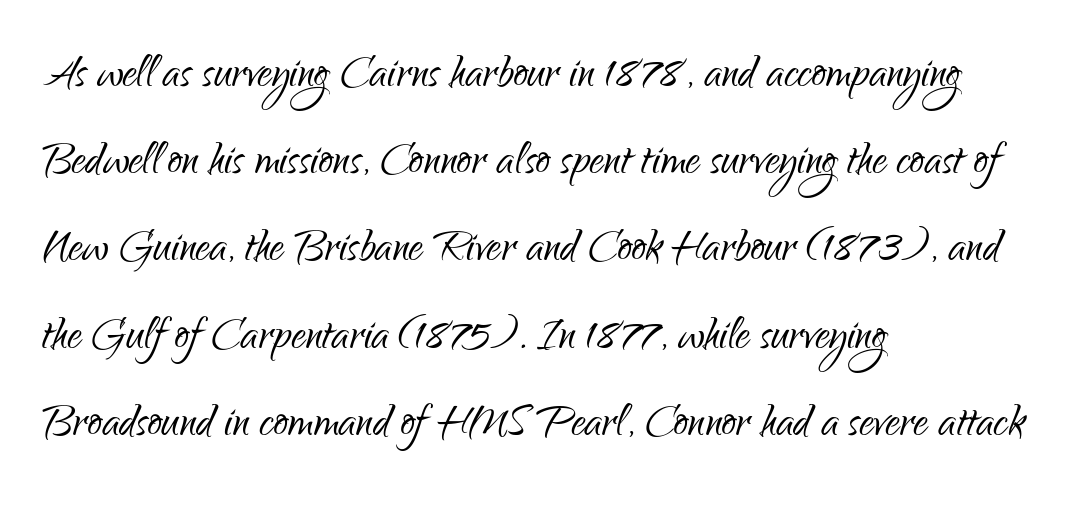
In terms of leading, this rendering sits right in the middle. Left-aligned paragraph, ragged on the right. Glance below the letters and you will spot only blank space. Think standard paragraph weight, or any step lighter than that.
